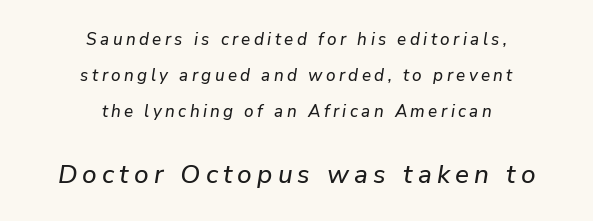
{"italic": "yes", "lean": "right", "slant_degrees": 9, "underline": "no", "align": "center", "line_spacing": "loose", "line_spacing_ratio": 2.13, "letter_spacing": "wide", "letter_spacing_em": 0.2, "larger_block": "second", "size_ratio": 1.53, "glyph_px": 26}
